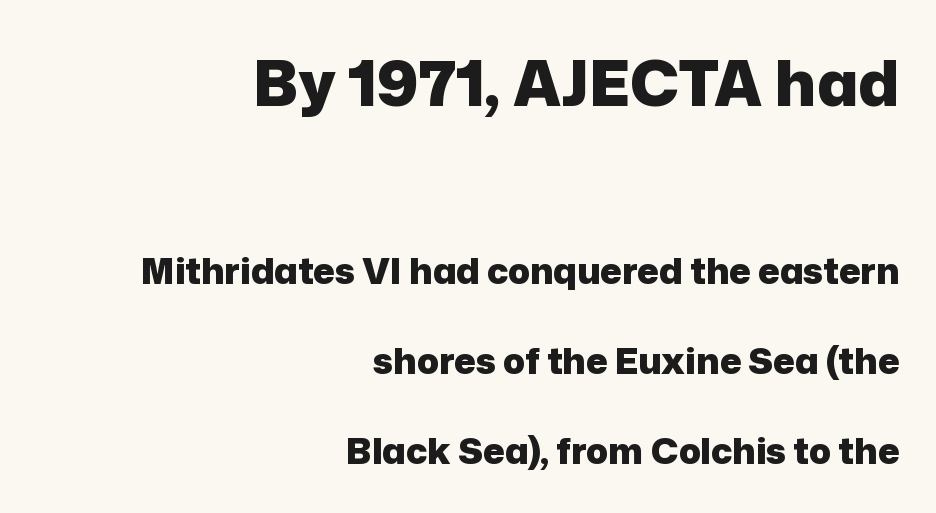
Q: Is the text bold? A: Yes.
Q: Is the text italic (slanted)? A: No, it is upright.
Q: Is the typeface a serif or a sans-serif typeface? A: Sans-serif.
Q: Is the text underlined? A: No.
Q: How is the paragraph aligned? A: Right-aligned.
Q: Is the spacing between letters normal or unusually wide? A: Normal.
Q: Is the spacing between lines tight, normal or loose? A: Loose.
Q: Which block of text is set in a larger size, the first (top) or the second (bottom)? A: The first (top) one.
Q: Width (condensed, normal, or wide)? A: Normal.
Q: Stroke contrast? A: Low.
Q: x-height? A: Medium.
Q: Monospaced? A: No.
